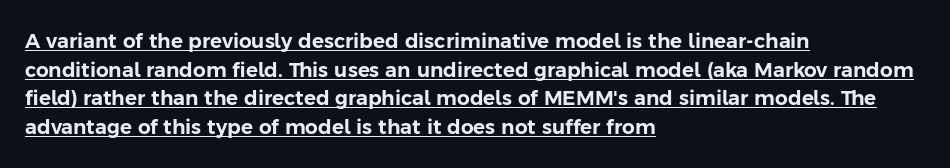
Q: Is the text italic (slanted)? A: No, it is upright.
Q: Is the text underlined? A: Yes.
Q: How is the paragraph aligned? A: Left-aligned.
Q: Is the spacing between letters normal or unusually wide? A: Normal.
Q: Is the spacing between lines tight, normal or loose? A: Normal.
